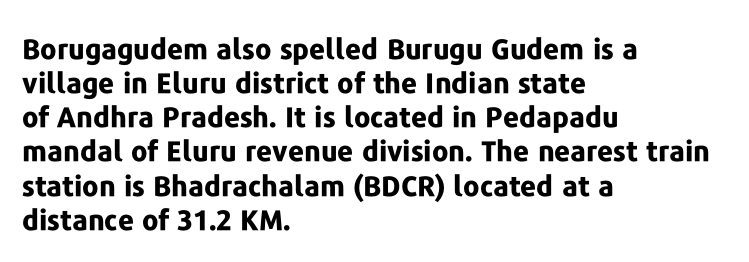
Q: Is the text bold? A: Yes.
Q: Is the text italic (slanted)? A: No, it is upright.
Q: Is the typeface a serif or a sans-serif typeface? A: Sans-serif.
Q: Is the text underlined? A: No.
Q: How is the paragraph aligned? A: Left-aligned.
Q: Is the spacing between letters normal or unusually wide? A: Normal.
Q: Width (condensed, normal, or wide)? A: Normal.
Q: Stroke contrast? A: Low.
Q: x-height? A: Medium.
Q: Monospaced? A: No.
